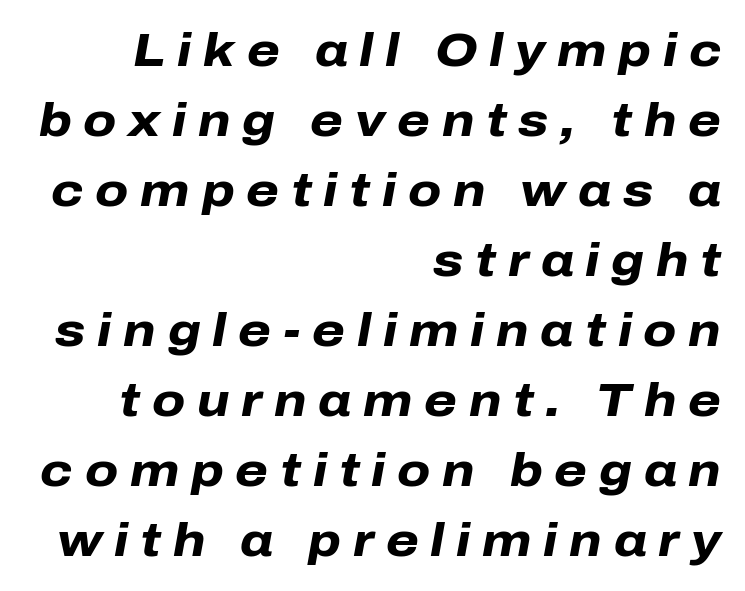
This sample uses an oblique cut, with every glyph tilted off the vertical. The baseline area is clear. Regarding leading, the lines here are spaced in the standard way. Is the type bold? Yes — the strokes are clearly thick and heavy.
